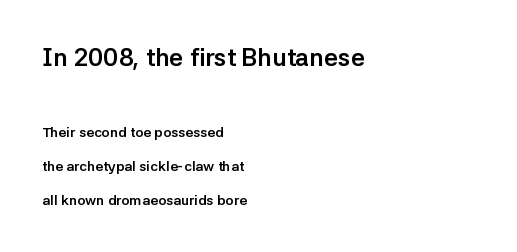
{"italic": "no", "bold": "yes", "underline": "no", "align": "left", "line_spacing": "loose", "line_spacing_ratio": 2.44, "letter_spacing": "normal", "letter_spacing_em": 0.0, "larger_block": "first", "size_ratio": 1.79, "glyph_px": 25}
